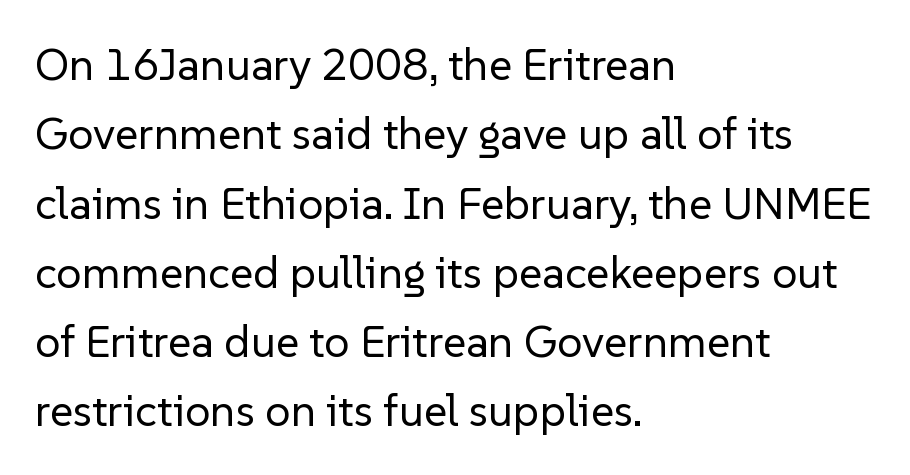
{"serif": "no", "italic": "no", "bold": "no", "weight": "regular", "width": "normal", "stroke_contrast": "low", "x_height": "medium", "monospaced": "no", "underline": "no", "align": "left", "line_spacing": "normal", "line_spacing_ratio": 1.54, "letter_spacing": "normal", "letter_spacing_em": 0.0, "glyph_px": 45}
